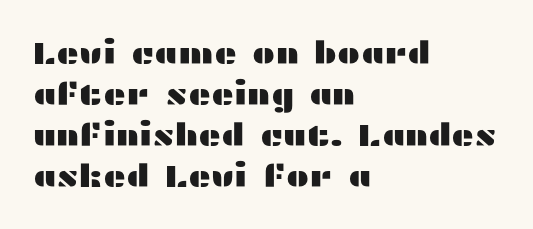
The image shows 31 px wide sans-serif type, upright; set left-aligned, normal line spacing (1.32x), normal letter spacing, not underlined; medium stroke contrast and a medium x-height.
